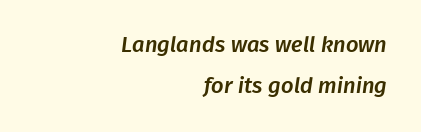
The paragraph shown leans on its right margin. Each word holds together tightly as a unit, with standard inter-letter gaps. Letters rest on an invisible, unmarked baseline.
